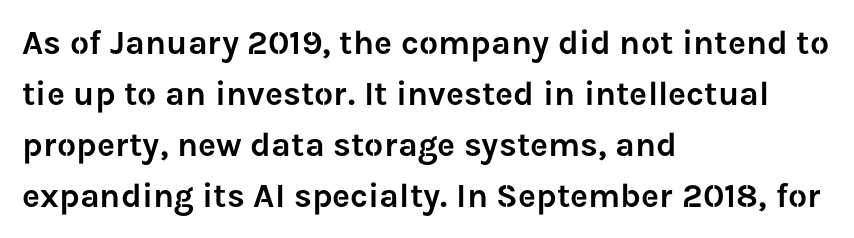
Here the glyphs are tracked normally, forming tight word shapes. Honestly, there is no underline to notice here at all. The typeface chosen for these lines omits serifs. Do the characters align in a grid? No, the font is proportional. Notice how the stems are strictly vertical — no italics here. Notice how descenders clear the ascenders below comfortably — that's standard leading.
